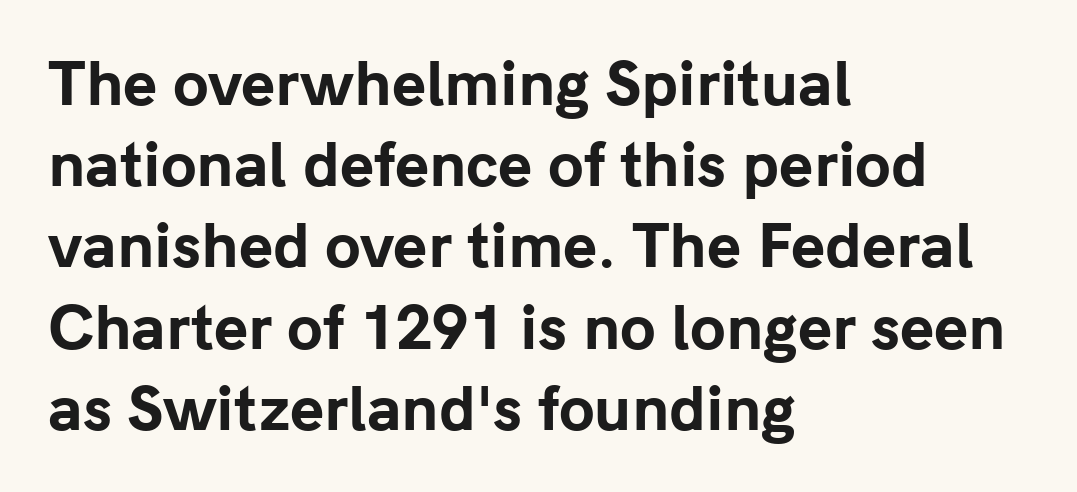
The image shows 58 px bold sans-serif type, upright; set left-aligned, normal line spacing (1.4x), normal letter spacing, not underlined; low stroke contrast and a medium x-height.
